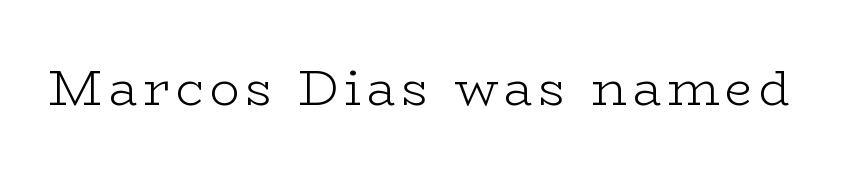
{"serif": "yes", "italic": "no", "bold": "no", "weight": "light", "width": "wide", "stroke_contrast": "low", "x_height": "medium", "monospaced": "no", "underline": "no", "glyph_px": 50}
